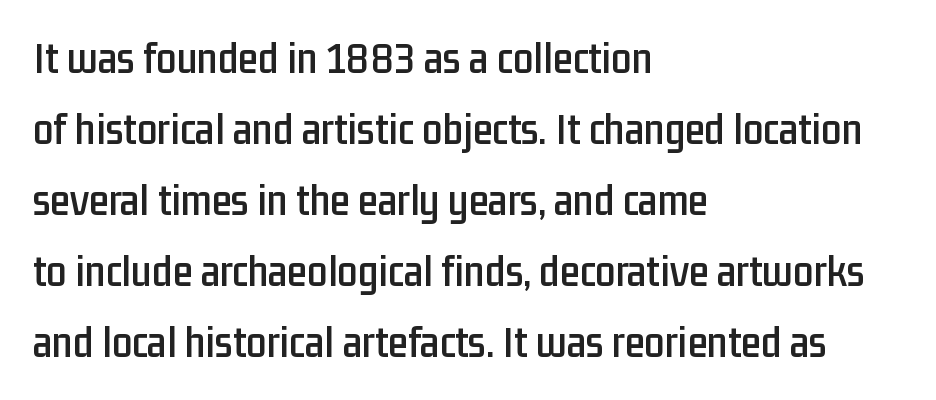
Successive baselines arrive at the customary interval. Font category for this specimen: sans-serif. Teacher's note: observe the even left margin — that is flush-left alignment. Style check: upright.
